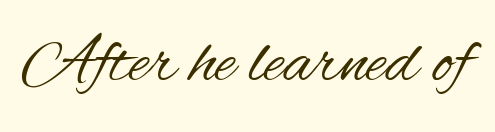
The letters advance in unequal steps, a hallmark of proportional type. The characters display no serif detailing; their extremities are plain. Weight: regular or lighter.
